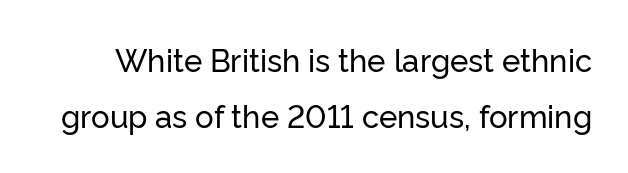
The image shows 31 px sans-serif type, upright; set line spacing 1.82x, normal letter spacing, not underlined; low stroke contrast and a medium x-height.
